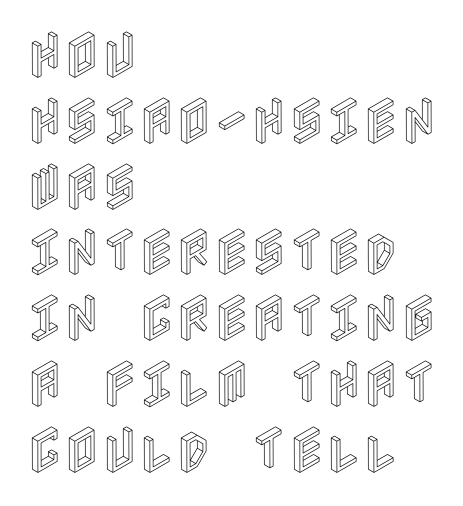
The image shows 51 px condensed type, upright; set left-aligned, normal line spacing (1.29x), normal letter spacing, not underlined; a large x-height.
